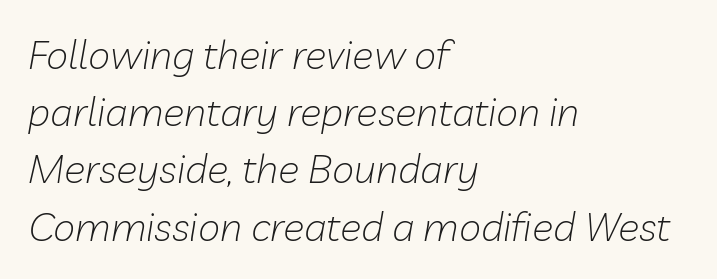
{"italic": "yes", "lean": "right", "slant_degrees": 10, "bold": "no", "weight": "light", "width": "normal", "stroke_contrast": "low", "x_height": "medium", "monospaced": "no", "underline": "no", "align": "left", "line_spacing": "normal", "line_spacing_ratio": 1.43, "letter_spacing": "normal", "letter_spacing_em": 0.0, "glyph_px": 40}
